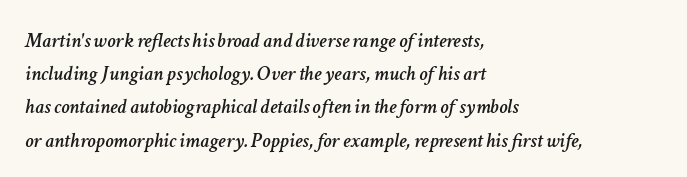
Q: Is the text italic (slanted)? A: Yes, it leans right by about 11 degrees.
Q: Is the text underlined? A: No.
Q: How is the paragraph aligned? A: Left-aligned.
Q: Is the spacing between letters normal or unusually wide? A: Normal.
Q: Is the spacing between lines tight, normal or loose? A: Normal.
